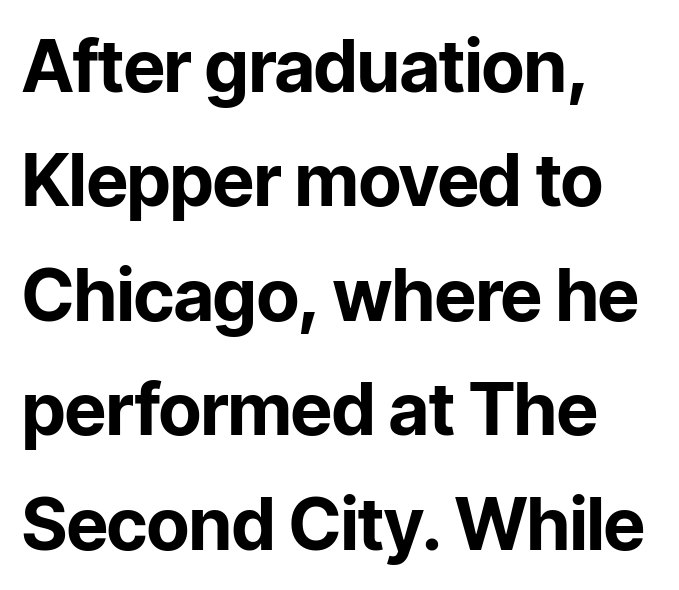
{"serif": "no", "italic": "no", "bold": "yes", "weight": "bold", "width": "normal", "stroke_contrast": "low", "x_height": "medium", "monospaced": "no", "underline": "no", "align": "left", "line_spacing": "normal", "line_spacing_ratio": 1.59, "letter_spacing": "normal", "letter_spacing_em": 0.0, "glyph_px": 72}
